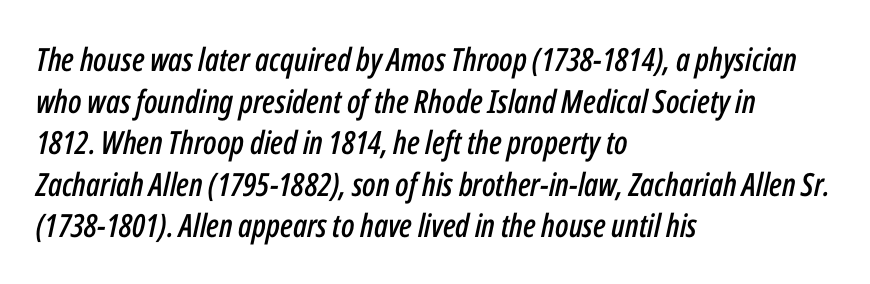
{"italic": "yes", "lean": "right", "slant_degrees": 12, "width": "condensed", "stroke_contrast": "low", "x_height": "medium", "monospaced": "no", "underline": "no", "align": "left", "line_spacing": "normal", "line_spacing_ratio": 1.3, "letter_spacing": "normal", "letter_spacing_em": 0.0, "glyph_px": 32}
